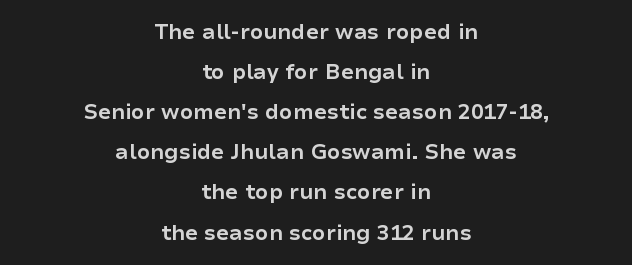
The image shows 21 px bold type, upright; set centered, loose line spacing (1.91x), normal letter spacing, not underlined.
